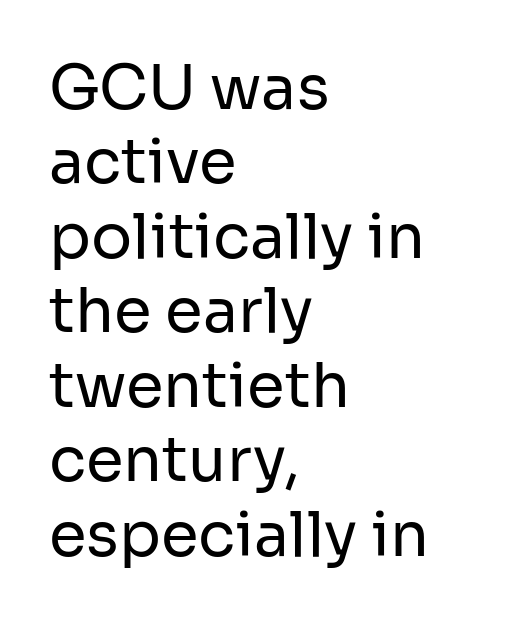
{"serif": "no", "italic": "no", "bold": "no", "weight": "regular", "width": "normal", "stroke_contrast": "low", "x_height": "medium", "monospaced": "no", "underline": "no", "align": "left", "line_spacing_ratio": 1.22, "letter_spacing": "normal", "letter_spacing_em": 0.0, "glyph_px": 61}
